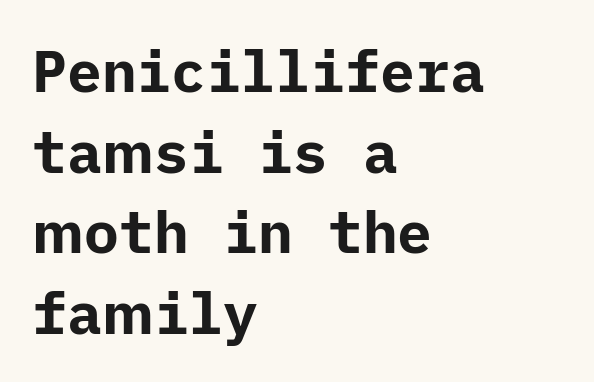
Q: Is the text bold? A: Yes.
Q: Is the text italic (slanted)? A: No, it is upright.
Q: Is the typeface a serif or a sans-serif typeface? A: Sans-serif.
Q: Is the text underlined? A: No.
Q: How is the paragraph aligned? A: Left-aligned.
Q: Is the spacing between letters normal or unusually wide? A: Normal.
Q: Is the spacing between lines tight, normal or loose? A: Normal.
Q: Width (condensed, normal, or wide)? A: Normal.
Q: Stroke contrast? A: Low.
Q: x-height? A: Medium.
